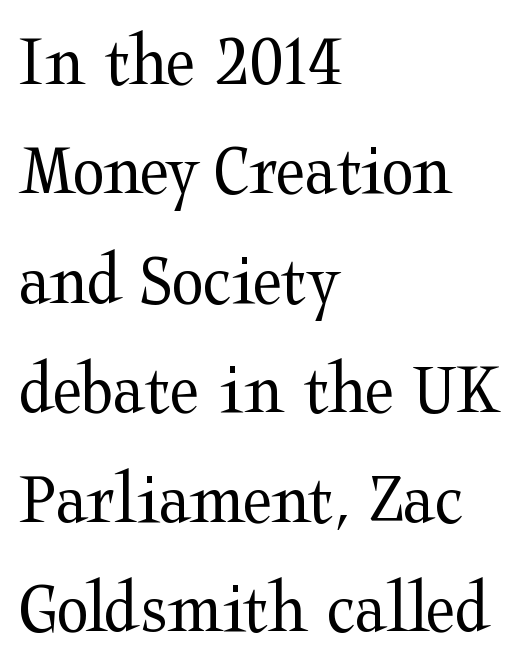
Q: Is the text bold? A: No.
Q: Is the text italic (slanted)? A: No, it is upright.
Q: Is the typeface a serif or a sans-serif typeface? A: Serif.
Q: Is the text underlined? A: No.
Q: How is the paragraph aligned? A: Left-aligned.
Q: Is the spacing between letters normal or unusually wide? A: Normal.
Q: Is the spacing between lines tight, normal or loose? A: Normal.
Q: Width (condensed, normal, or wide)? A: Wide.
Q: Stroke contrast? A: Medium.
Q: x-height? A: Medium.
Q: Monospaced? A: No.
